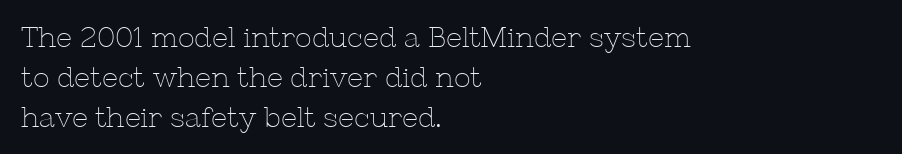
{"serif": "yes", "italic": "no", "bold": "no", "weight": "thin", "width": "normal", "stroke_contrast": "low", "x_height": "medium", "monospaced": "no", "underline": "no", "align": "left", "line_spacing": "normal", "line_spacing_ratio": 1.42, "letter_spacing": "normal", "letter_spacing_em": 0.0, "glyph_px": 28}
